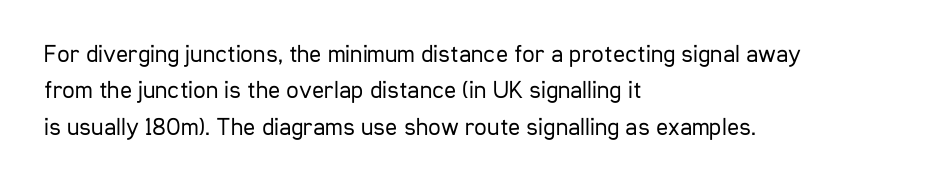
Q: Is the text bold? A: No.
Q: Is the text italic (slanted)? A: No, it is upright.
Q: Is the text underlined? A: No.
Q: How is the paragraph aligned? A: Left-aligned.
Q: Is the spacing between letters normal or unusually wide? A: Normal.
Q: Is the spacing between lines tight, normal or loose? A: Normal.
